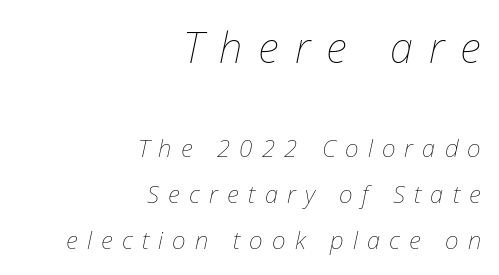
The image shows 42 px thin type, italic (leaning right); set right-aligned, loose line spacing (1.9x), unusually wide letter spacing (+0.38 em), not underlined; the first (top) block is 1.75x larger; low stroke contrast and a medium x-height.
